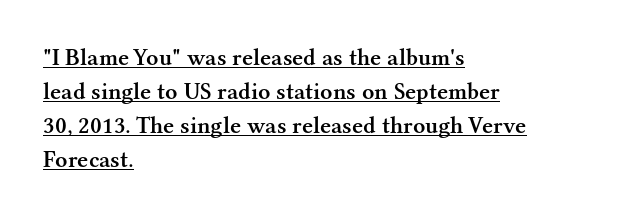
The image shows 24 px text type, upright; set left-aligned, normal line spacing (1.42x), normal letter spacing, underlined.
